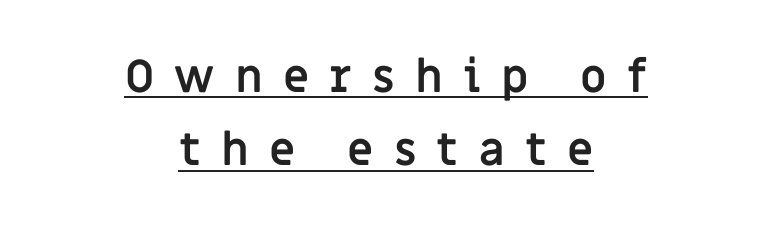
Descenders here cross a horizontal rule under the line. The tracking jumps out immediately: characters are airy and widely separated. Style check: upright. These lines are rendered in a variable-pitch font.
